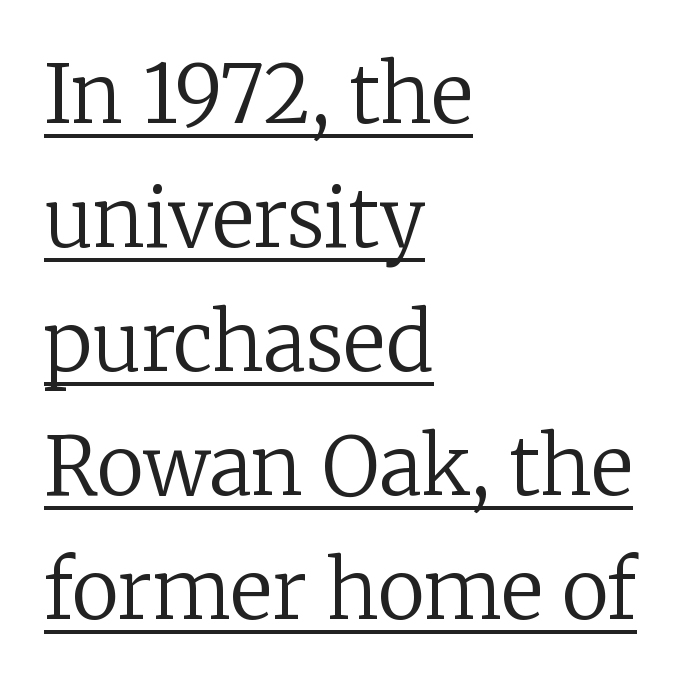
Q: Is the text bold? A: No.
Q: Is the text italic (slanted)? A: No, it is upright.
Q: Is the typeface a serif or a sans-serif typeface? A: Serif.
Q: Is the text underlined? A: Yes.
Q: How is the paragraph aligned? A: Left-aligned.
Q: Is the spacing between letters normal or unusually wide? A: Normal.
Q: Is the spacing between lines tight, normal or loose? A: Normal.
Q: Width (condensed, normal, or wide)? A: Normal.
Q: Stroke contrast? A: Low.
Q: x-height? A: Medium.
Q: Monospaced? A: No.
